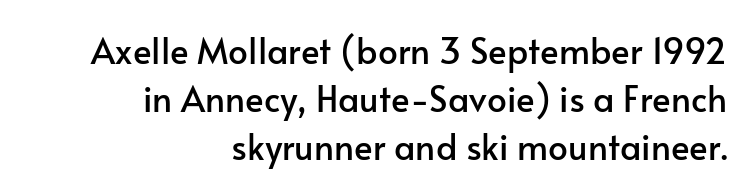
The passage is arranged like a letterhead date or caption credit — flush right. It's the straight-up-and-down kind of type. The letters advance in unequal steps, a hallmark of proportional type. The letters carry no serifs — their stems end cleanly without finishing strokes. The words here are not underlined.
